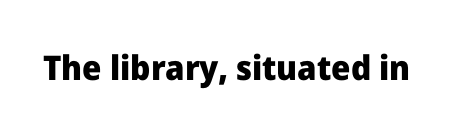
Q: Is the text bold? A: Yes.
Q: Is the text italic (slanted)? A: No, it is upright.
Q: Is the typeface a serif or a sans-serif typeface? A: Sans-serif.
Q: Is the text underlined? A: No.
Q: Is the spacing between letters normal or unusually wide? A: Normal.
Q: Width (condensed, normal, or wide)? A: Normal.
Q: Stroke contrast? A: Low.
Q: x-height? A: Medium.
Q: Monospaced? A: No.
